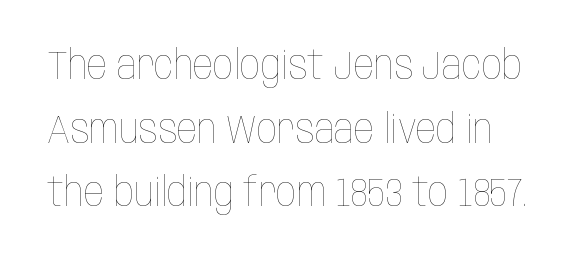
The image shows 40 px thin, condensed type, upright; set normal line spacing (1.59x), normal letter spacing, not underlined; low stroke contrast and a large x-height.
